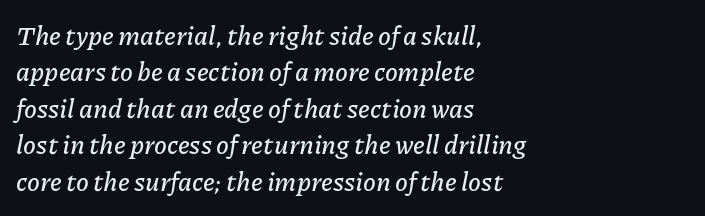
{"italic": "yes", "lean": "right", "slant_degrees": 11, "underline": "no", "align": "left", "line_spacing": "normal", "line_spacing_ratio": 1.4, "letter_spacing": "normal", "letter_spacing_em": 0.0, "glyph_px": 26}
